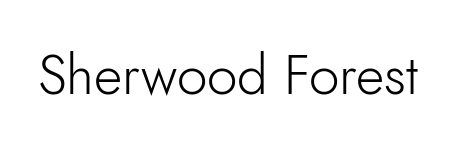
The image shows 55 px light sans-serif type, upright; set normal letter spacing, not underlined; low stroke contrast and a small x-height.
